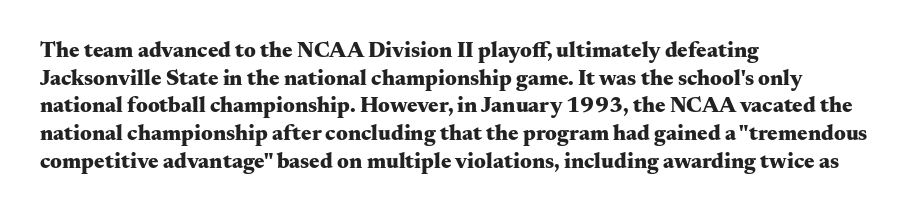
Q: Is the text bold? A: Yes.
Q: Is the text italic (slanted)? A: No, it is upright.
Q: Is the text underlined? A: No.
Q: How is the paragraph aligned? A: Left-aligned.
Q: Is the spacing between letters normal or unusually wide? A: Normal.
Q: Is the spacing between lines tight, normal or loose? A: Normal.
